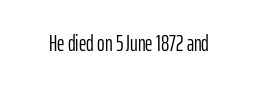
Q: Is the text bold? A: No.
Q: Is the text italic (slanted)? A: No, it is upright.
Q: Is the text underlined? A: No.
Q: Is the spacing between letters normal or unusually wide? A: Normal.
